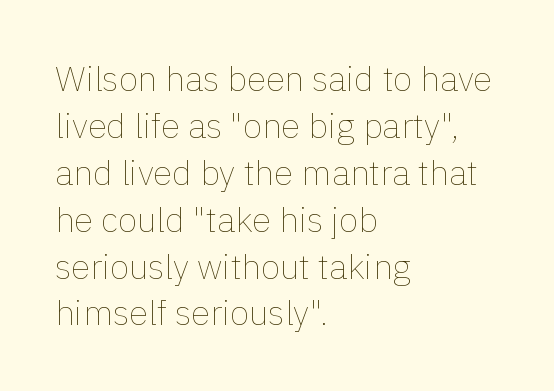
{"italic": "no", "bold": "no", "weight": "thin", "width": "normal", "x_height": "medium", "monospaced": "no", "underline": "no", "align": "left", "line_spacing": "normal", "line_spacing_ratio": 1.34, "letter_spacing": "normal", "letter_spacing_em": 0.0, "glyph_px": 35}
